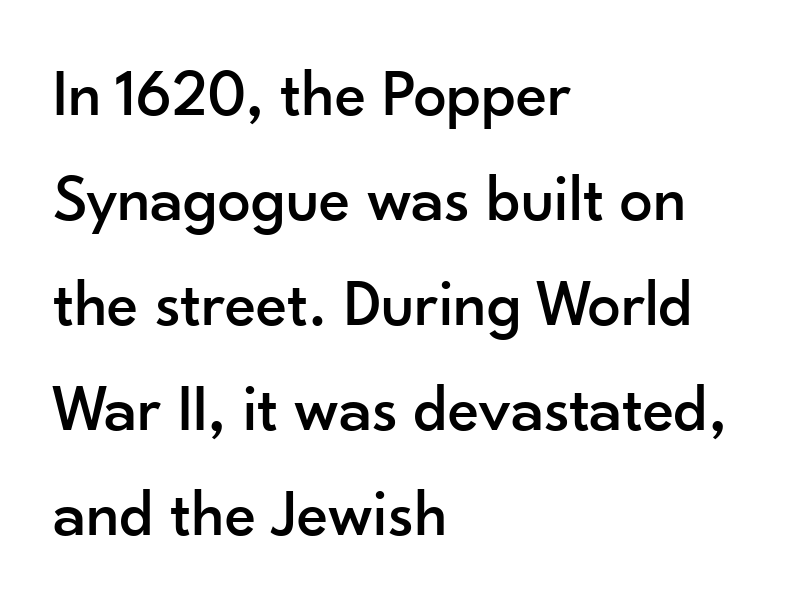
Q: Is the text italic (slanted)? A: No, it is upright.
Q: Is the typeface a serif or a sans-serif typeface? A: Sans-serif.
Q: Is the text underlined? A: No.
Q: How is the paragraph aligned? A: Left-aligned.
Q: Is the spacing between letters normal or unusually wide? A: Normal.
Q: Is the spacing between lines tight, normal or loose? A: Normal.
Q: Width (condensed, normal, or wide)? A: Normal.
Q: Stroke contrast? A: Low.
Q: x-height? A: Small.
Q: Monospaced? A: No.
